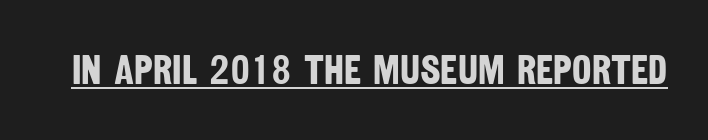
{"serif": "no", "bold": "yes", "weight": "bold", "width": "condensed", "stroke_contrast": "low", "x_height": "large", "monospaced": "no", "underline": "yes", "letter_spacing": "normal", "letter_spacing_em": 0.0, "glyph_px": 41}
